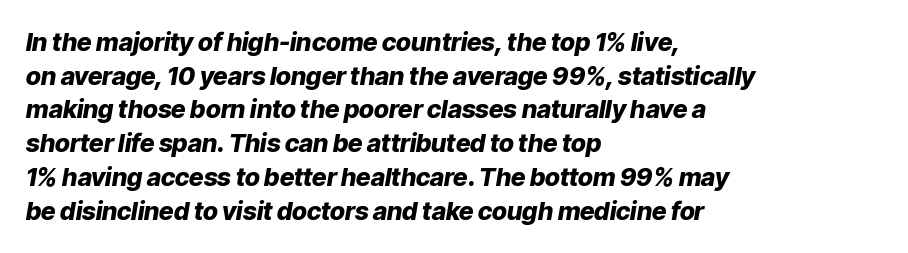
Q: Is the text bold? A: Yes.
Q: Is the text italic (slanted)? A: Yes, it leans right by about 9 degrees.
Q: Is the text underlined? A: No.
Q: How is the paragraph aligned? A: Left-aligned.
Q: Is the spacing between letters normal or unusually wide? A: Normal.
Q: Is the spacing between lines tight, normal or loose? A: Normal.
